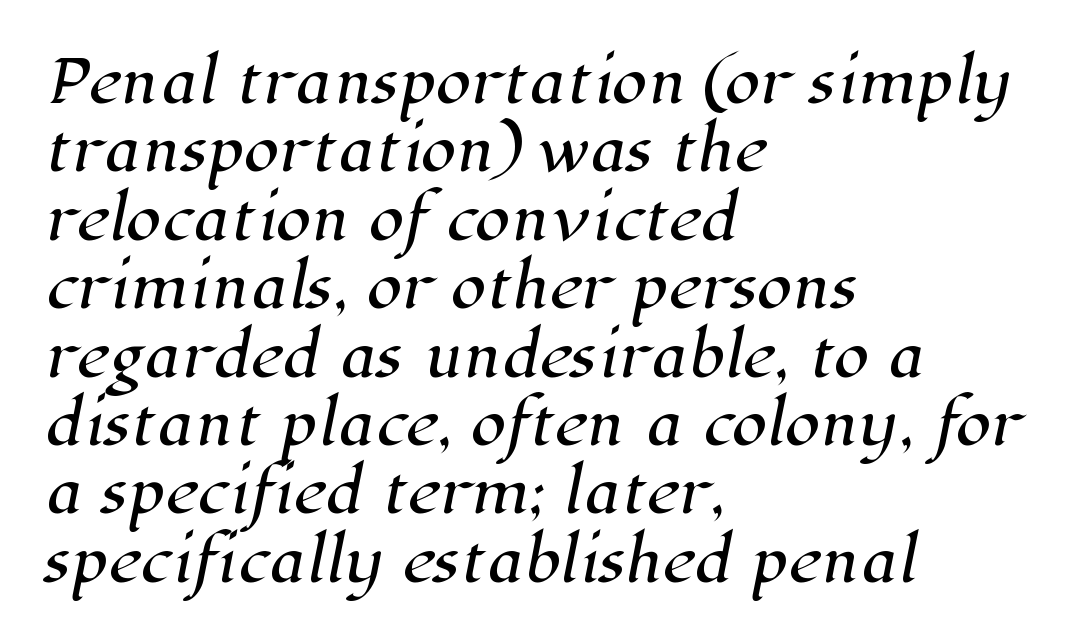
Descenders hang freely into open space. Look at the bottom of the vertical strokes: they flare into serifs here. Does extra space separate the letters? No, they use regular spacing. Teacher's note: observe the even left margin — that is flush-left alignment. Note the varied advance widths — an 'i' is clearly narrower than an 'm'.
